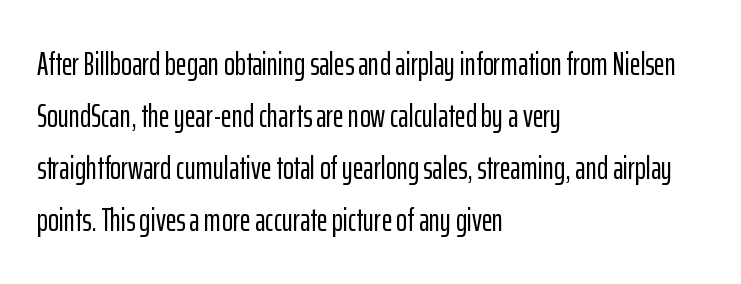
{"serif": "no", "italic": "no", "width": "condensed", "stroke_contrast": "low", "x_height": "medium", "monospaced": "no", "underline": "no", "align": "left", "line_spacing": "normal", "line_spacing_ratio": 1.58, "letter_spacing": "normal", "letter_spacing_em": 0.0, "glyph_px": 33}
